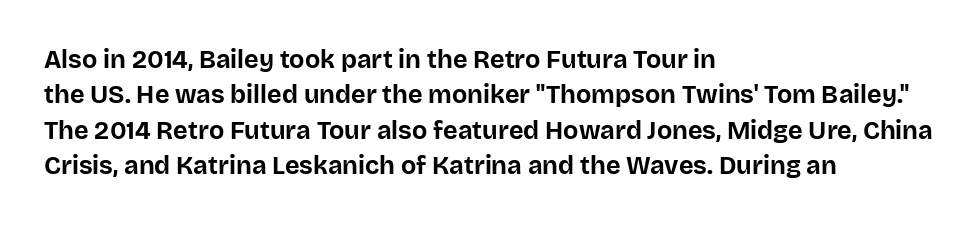
Q: Is the text bold? A: Yes.
Q: Is the text italic (slanted)? A: No, it is upright.
Q: Is the text underlined? A: No.
Q: How is the paragraph aligned? A: Left-aligned.
Q: Is the spacing between letters normal or unusually wide? A: Normal.
Q: Is the spacing between lines tight, normal or loose? A: Normal.
